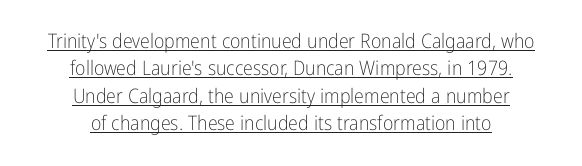
Q: Is the text bold? A: No.
Q: Is the text italic (slanted)? A: No, it is upright.
Q: Is the text underlined? A: Yes.
Q: How is the paragraph aligned? A: Centered.
Q: Is the spacing between letters normal or unusually wide? A: Normal.
Q: Is the spacing between lines tight, normal or loose? A: Normal.
